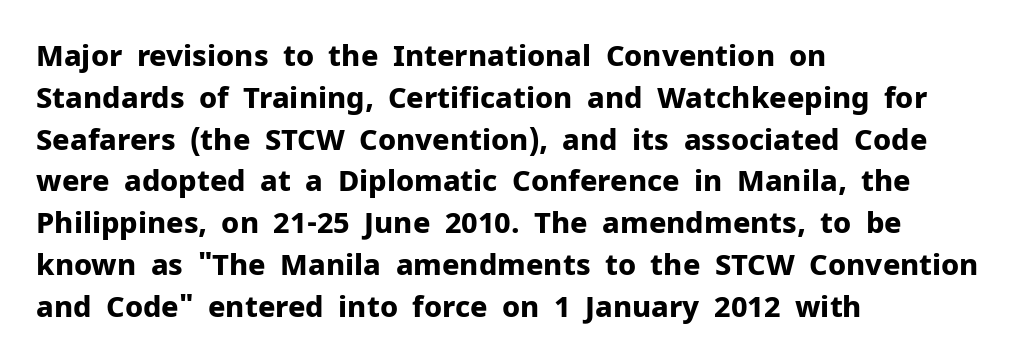
How would I describe the line gaps? Plain and ordinary. These lines are set flush left with a ragged right edge. A clean baseline with only descenders dipping below it. Every letter is thick-stroked: bold, no question.
